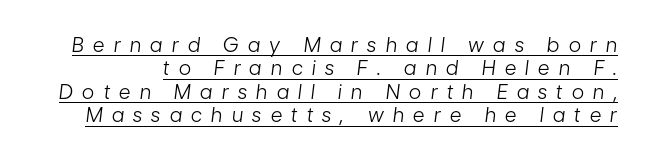
Q: Is the text bold? A: No.
Q: Is the text italic (slanted)? A: Yes, it leans right by about 7 degrees.
Q: Is the text underlined? A: Yes.
Q: Is the spacing between letters normal or unusually wide? A: Unusually wide.
